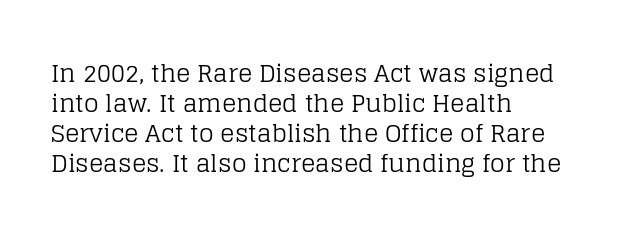
Honestly, there is no underline to notice here at all. The font's upright variant was chosen for this text. Horizontally, the lines are justified to the leading edge only. Bold? No — there's no thickening of the strokes.
